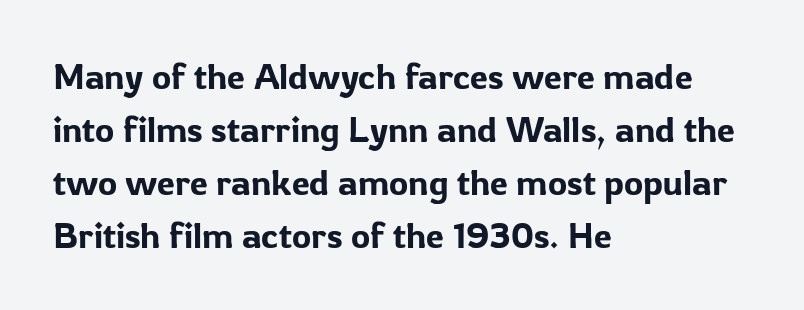
Q: Is the text italic (slanted)? A: No, it is upright.
Q: Is the typeface a serif or a sans-serif typeface? A: Sans-serif.
Q: Is the text underlined? A: No.
Q: How is the paragraph aligned? A: Left-aligned.
Q: Is the spacing between letters normal or unusually wide? A: Normal.
Q: Is the spacing between lines tight, normal or loose? A: Normal.
Q: Width (condensed, normal, or wide)? A: Normal.
Q: Stroke contrast? A: Low.
Q: x-height? A: Medium.
Q: Monospaced? A: No.
